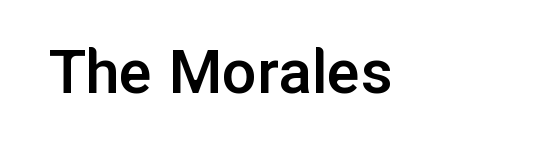
I'd describe the lettering as semibold — firm but not a full bold. Glyph-to-glyph distance matches everyday printed text. The characters display no serif detailing; their extremities are plain. Spacing verdict: proportional, widths tailored to each character. A bare baseline throughout the passage. Posture: upright roman.
